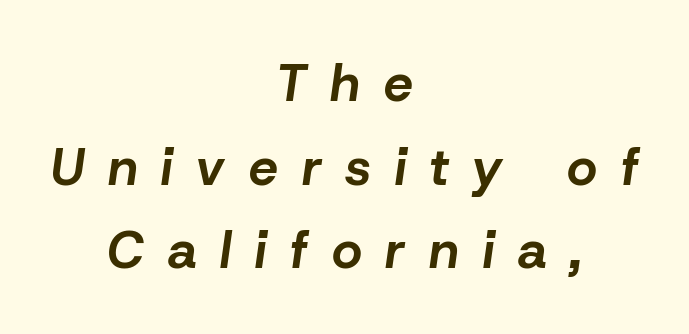
The image shows 52 px bold type, italic (leaning right); set centered, normal line spacing (1.61x), unusually wide letter spacing (+0.46 em), not underlined; low stroke contrast and a medium x-height.
